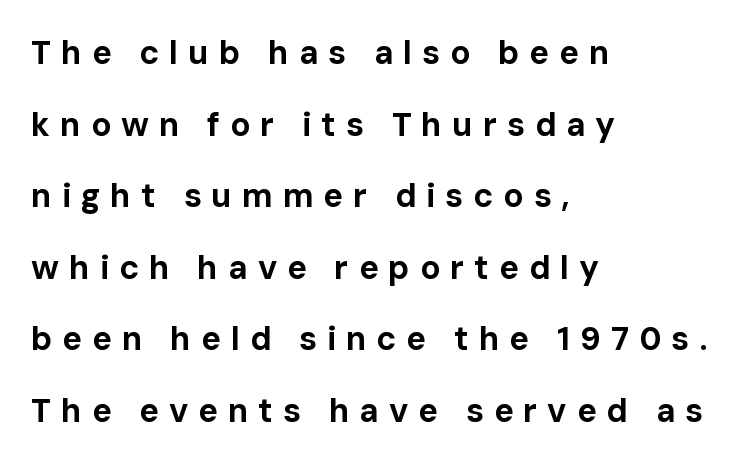
Q: Is the text bold? A: Yes.
Q: Is the text italic (slanted)? A: No, it is upright.
Q: Is the typeface a serif or a sans-serif typeface? A: Sans-serif.
Q: Is the text underlined? A: No.
Q: How is the paragraph aligned? A: Left-aligned.
Q: Is the spacing between letters normal or unusually wide? A: Unusually wide.
Q: Is the spacing between lines tight, normal or loose? A: Loose.
Q: Width (condensed, normal, or wide)? A: Normal.
Q: Stroke contrast? A: Low.
Q: x-height? A: Medium.
Q: Monospaced? A: No.
